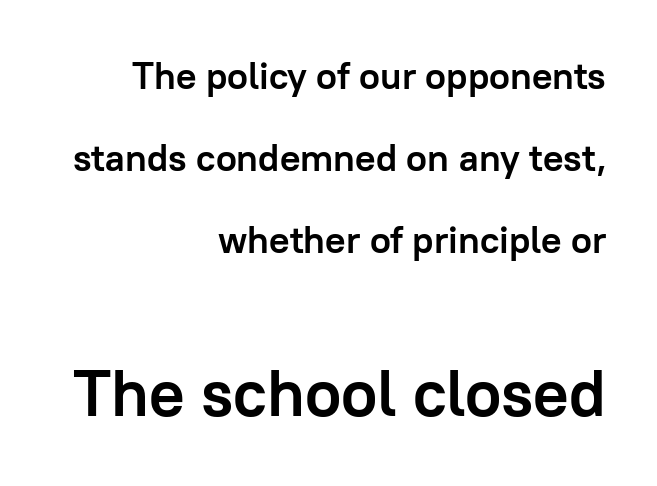
{"serif": "no", "italic": "no", "bold": "yes", "weight": "semibold", "width": "normal", "stroke_contrast": "low", "x_height": "medium", "monospaced": "no", "underline": "no", "align": "right", "line_spacing": "loose", "line_spacing_ratio": 2.16, "letter_spacing": "normal", "letter_spacing_em": 0.0, "larger_block": "second", "size_ratio": 1.74, "glyph_px": 66}
